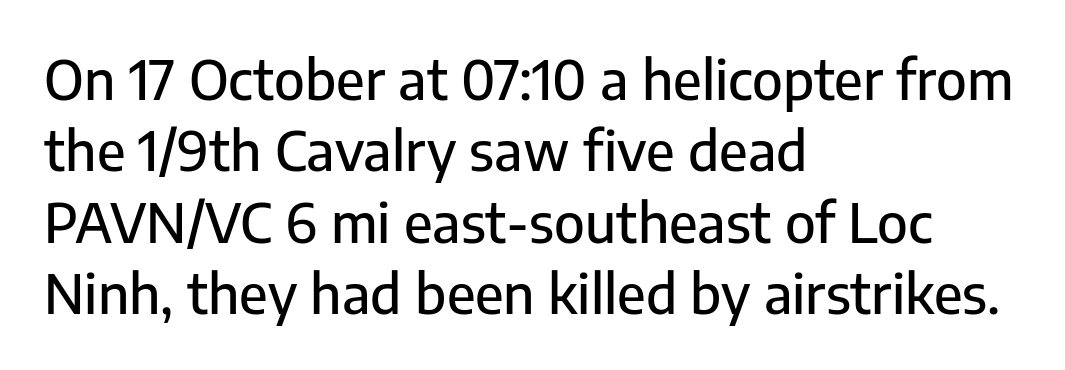
Q: Is the text italic (slanted)? A: No, it is upright.
Q: Is the typeface a serif or a sans-serif typeface? A: Sans-serif.
Q: Is the text underlined? A: No.
Q: How is the paragraph aligned? A: Left-aligned.
Q: Is the spacing between letters normal or unusually wide? A: Normal.
Q: Is the spacing between lines tight, normal or loose? A: Normal.
Q: Width (condensed, normal, or wide)? A: Normal.
Q: Stroke contrast? A: Low.
Q: x-height? A: Medium.
Q: Monospaced? A: No.
